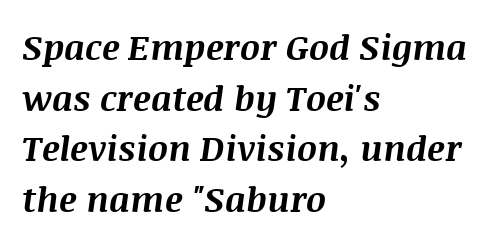
{"italic": "yes", "lean": "right", "slant_degrees": 8, "bold": "yes", "weight": "bold", "width": "normal", "stroke_contrast": "medium", "x_height": "large", "monospaced": "no", "underline": "no", "align": "left", "line_spacing": "normal", "line_spacing_ratio": 1.45, "letter_spacing": "normal", "letter_spacing_em": 0.0, "glyph_px": 35}
